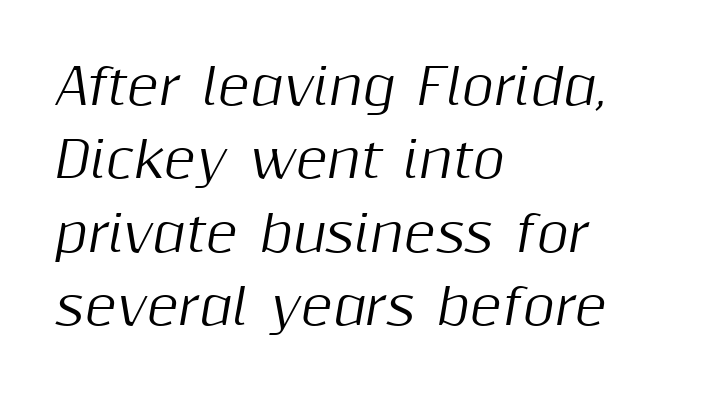
{"italic": "yes", "lean": "right", "slant_degrees": 10, "width": "normal", "stroke_contrast": "medium", "x_height": "medium", "monospaced": "no", "underline": "no", "align": "left", "line_spacing": "normal", "line_spacing_ratio": 1.5, "letter_spacing": "normal", "letter_spacing_em": 0.0, "glyph_px": 49}
